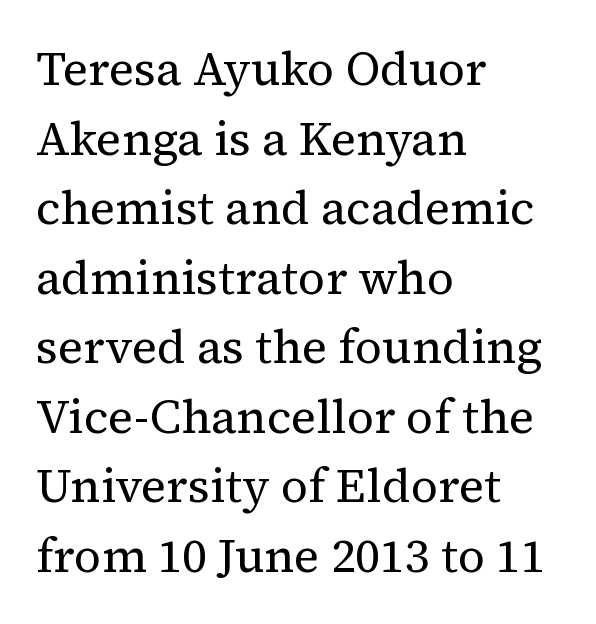
Q: Is the text bold? A: No.
Q: Is the text italic (slanted)? A: No, it is upright.
Q: Is the typeface a serif or a sans-serif typeface? A: Serif.
Q: Is the text underlined? A: No.
Q: How is the paragraph aligned? A: Left-aligned.
Q: Is the spacing between letters normal or unusually wide? A: Normal.
Q: Is the spacing between lines tight, normal or loose? A: Normal.
Q: Width (condensed, normal, or wide)? A: Normal.
Q: Stroke contrast? A: Medium.
Q: x-height? A: Medium.
Q: Monospaced? A: No.
